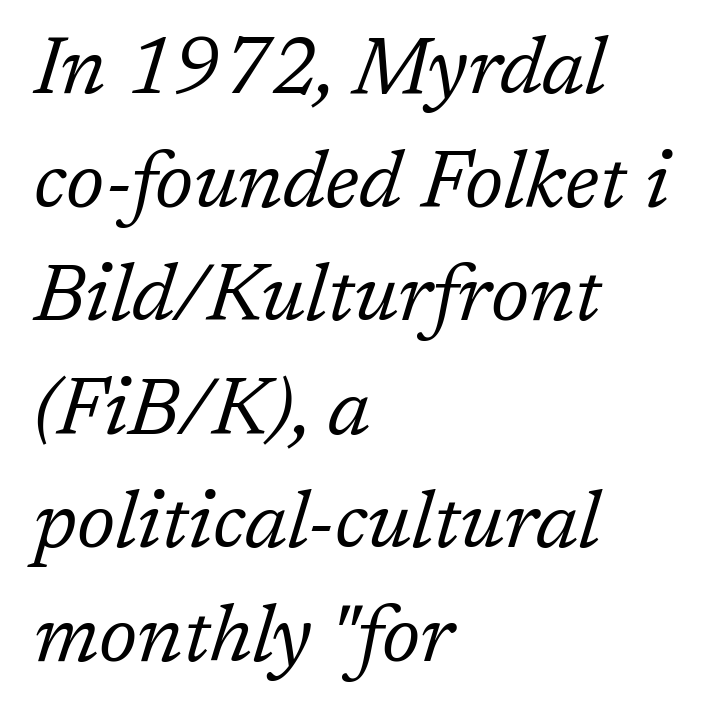
The cut favours lightness, reaching ordinary text weight at its darkest. Regular leading. This sample has the flowing, uneven cadence of proportional lettering. The letters are slanted; this is an italic face. Nothing unusual about the tracking: characters are spaced as the font intends.
